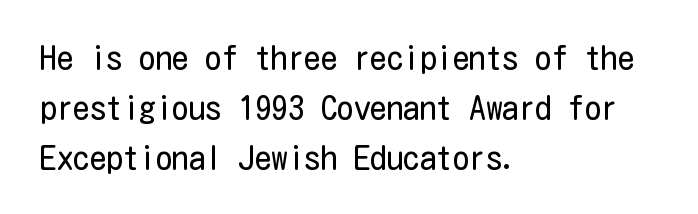
The image shows 33 px regular-weight, condensed sans-serif type, upright; set left-aligned, normal line spacing (1.51x), normal letter spacing, not underlined; low stroke contrast and a medium x-height.
